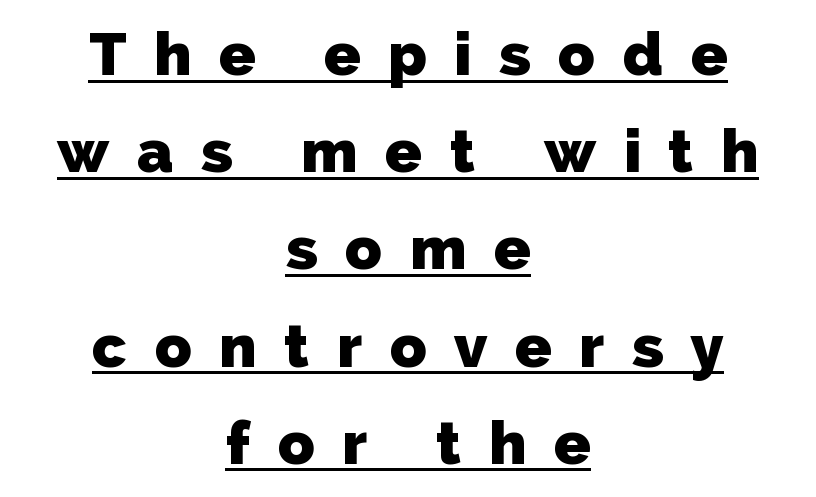
{"serif": "no", "bold": "yes", "weight": "heavy", "width": "normal", "stroke_contrast": "low", "x_height": "medium", "monospaced": "no", "underline": "yes", "align": "center", "line_spacing": "normal", "line_spacing_ratio": 1.62, "letter_spacing": "wide", "letter_spacing_em": 0.46, "glyph_px": 60}
